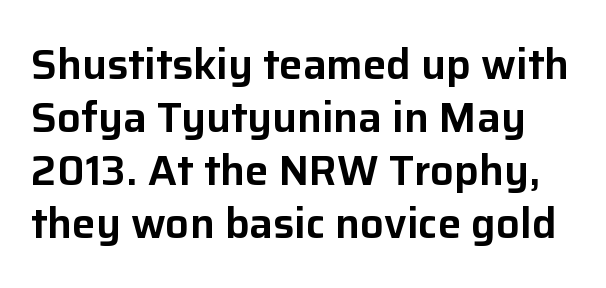
Q: Is the text italic (slanted)? A: No, it is upright.
Q: Is the typeface a serif or a sans-serif typeface? A: Sans-serif.
Q: Is the text underlined? A: No.
Q: Is the spacing between letters normal or unusually wide? A: Normal.
Q: Is the spacing between lines tight, normal or loose? A: Normal.
Q: Width (condensed, normal, or wide)? A: Normal.
Q: Stroke contrast? A: Low.
Q: x-height? A: Medium.
Q: Monospaced? A: No.
